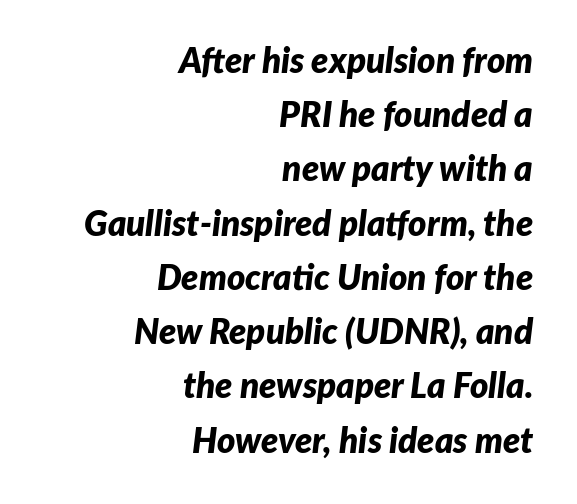
The image shows 35 px bold type, italic (leaning right); set right-aligned, normal line spacing (1.55x), normal letter spacing, not underlined; low stroke contrast and a medium x-height.
